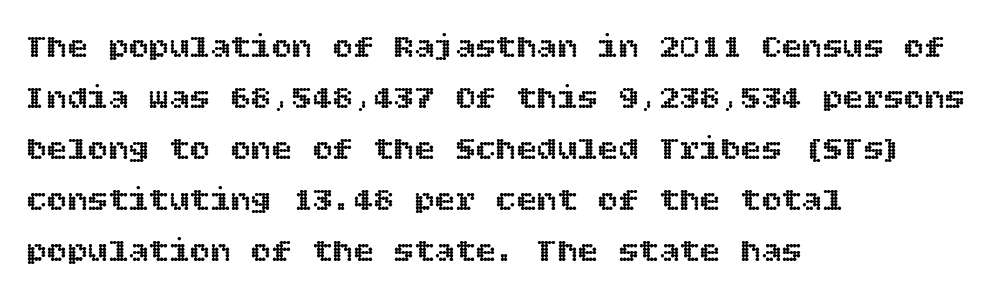
The image shows 34 px text type, upright; set left-aligned, normal line spacing (1.5x), normal letter spacing, not underlined; a large x-height.
